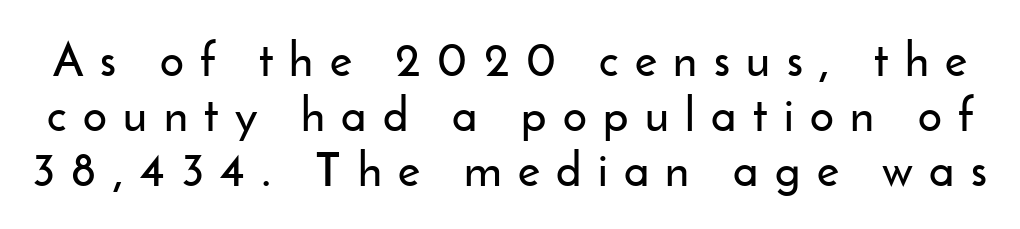
The image shows 47 px sans-serif type, upright; set line spacing 1.17x, unusually wide letter spacing (+0.35 em), not underlined; low stroke contrast and a small x-height.
